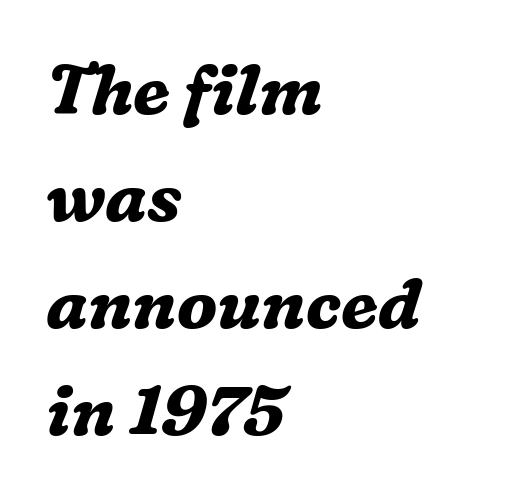
Q: Is the text bold? A: Yes.
Q: Is the text italic (slanted)? A: Yes, it leans right by about 16 degrees.
Q: Is the typeface a serif or a sans-serif typeface? A: Serif.
Q: Is the text underlined? A: No.
Q: How is the paragraph aligned? A: Left-aligned.
Q: Is the spacing between letters normal or unusually wide? A: Normal.
Q: Is the spacing between lines tight, normal or loose? A: Normal.
Q: Width (condensed, normal, or wide)? A: Normal.
Q: Stroke contrast? A: Medium.
Q: x-height? A: Medium.
Q: Monospaced? A: No.
